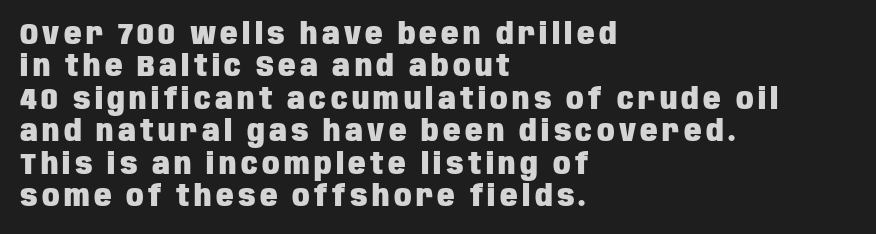
Each line starts at the same left margin while the right side varies. These lines were composed using upright roman letters. Every letter is thick-stroked: bold, no question. Unmarked baselines from the first word to the last. Reading down the column, the eye jumps only a short way to each next line. The letters carry no serifs — their stems end cleanly without finishing strokes.
